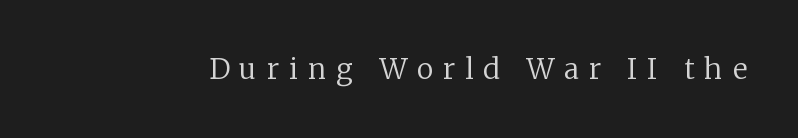
{"serif": "yes", "italic": "no", "bold": "no", "weight": "regular", "width": "normal", "stroke_contrast": "low", "x_height": "medium", "monospaced": "no", "underline": "no", "letter_spacing": "wide", "letter_spacing_em": 0.36, "glyph_px": 28}
